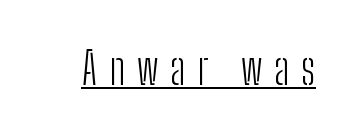
Q: Is the text bold? A: No.
Q: Is the text italic (slanted)? A: No, it is upright.
Q: Is the typeface a serif or a sans-serif typeface? A: Sans-serif.
Q: Is the text underlined? A: Yes.
Q: Is the spacing between letters normal or unusually wide? A: Unusually wide.
Q: Width (condensed, normal, or wide)? A: Condensed.
Q: Stroke contrast? A: Low.
Q: x-height? A: Medium.
Q: Monospaced? A: No.
